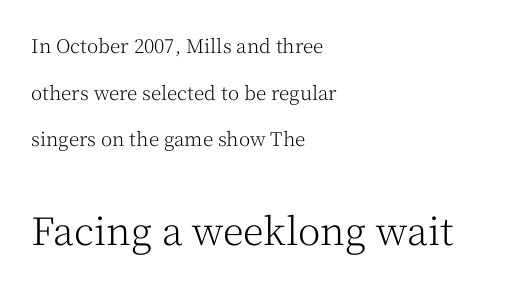
{"serif": "yes", "italic": "no", "bold": "no", "weight": "light", "width": "normal", "stroke_contrast": "medium", "x_height": "medium", "monospaced": "no", "underline": "no", "align": "left", "line_spacing": "loose", "line_spacing_ratio": 2.45, "letter_spacing": "normal", "letter_spacing_em": 0.0, "larger_block": "second", "size_ratio": 2.0, "glyph_px": 38}
